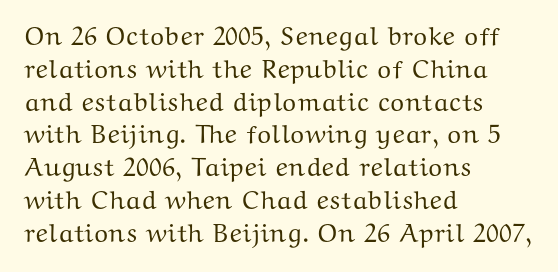
Each new line begins a customary step beneath the previous one. The passage shown is not underscored anywhere. Unlike italic type, these characters show no tilt at all. Casual observation: everything's shoved over to the left.
